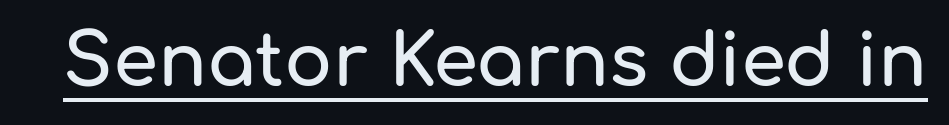
{"serif": "no", "italic": "no", "width": "normal", "stroke_contrast": "low", "x_height": "medium", "monospaced": "no", "underline": "yes", "letter_spacing": "normal", "letter_spacing_em": 0.0, "glyph_px": 72}
